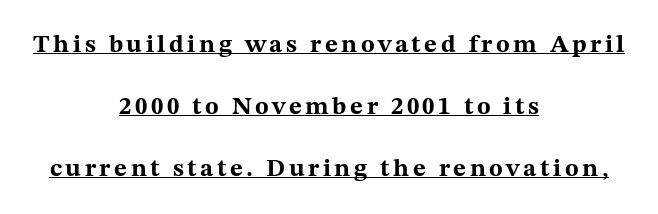
The image shows 25 px bold type, upright; set centered, loose line spacing (2.48x), underlined.
